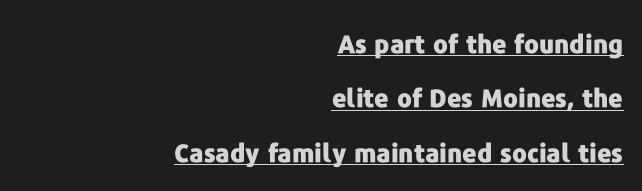
Q: Is the text bold? A: Yes.
Q: Is the text italic (slanted)? A: No, it is upright.
Q: Is the text underlined? A: Yes.
Q: How is the paragraph aligned? A: Right-aligned.
Q: Is the spacing between letters normal or unusually wide? A: Normal.
Q: Is the spacing between lines tight, normal or loose? A: Loose.
